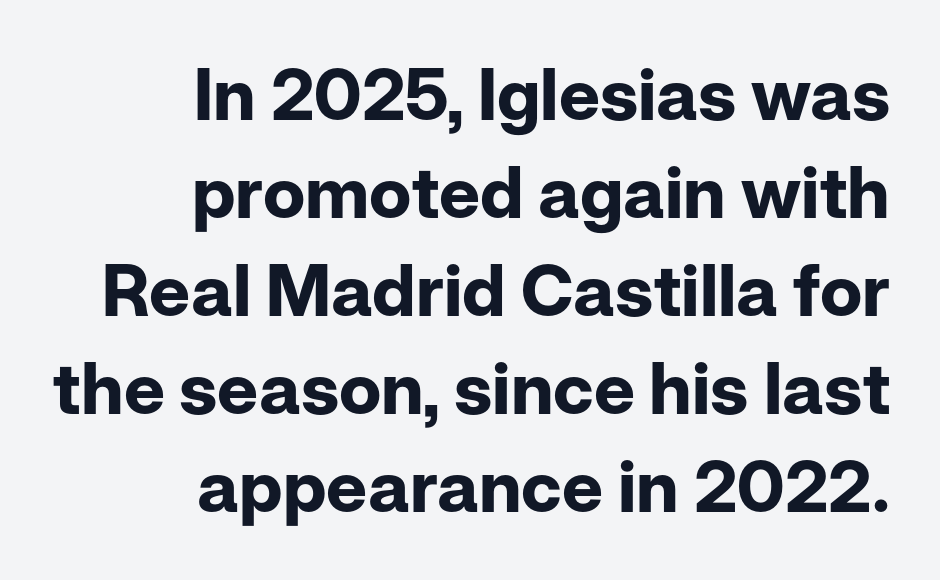
Q: Is the text bold? A: Yes.
Q: Is the text italic (slanted)? A: No, it is upright.
Q: Is the typeface a serif or a sans-serif typeface? A: Sans-serif.
Q: Is the text underlined? A: No.
Q: How is the paragraph aligned? A: Right-aligned.
Q: Is the spacing between letters normal or unusually wide? A: Normal.
Q: Is the spacing between lines tight, normal or loose? A: Normal.
Q: Width (condensed, normal, or wide)? A: Normal.
Q: Stroke contrast? A: Low.
Q: x-height? A: Medium.
Q: Monospaced? A: No.
